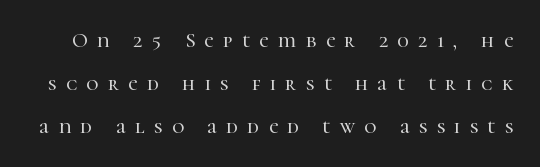
Q: Is the text italic (slanted)? A: No, it is upright.
Q: Is the text underlined? A: No.
Q: Is the spacing between letters normal or unusually wide? A: Unusually wide.
Q: Is the spacing between lines tight, normal or loose? A: Loose.
